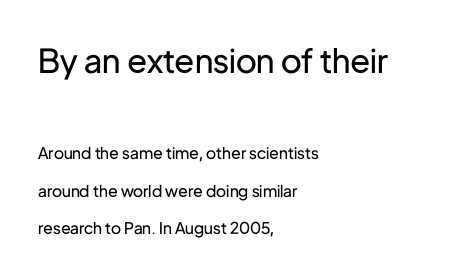
Q: Is the text bold? A: No.
Q: Is the text italic (slanted)? A: No, it is upright.
Q: Is the typeface a serif or a sans-serif typeface? A: Sans-serif.
Q: Is the text underlined? A: No.
Q: How is the paragraph aligned? A: Left-aligned.
Q: Is the spacing between letters normal or unusually wide? A: Normal.
Q: Is the spacing between lines tight, normal or loose? A: Loose.
Q: Which block of text is set in a larger size, the first (top) or the second (bottom)? A: The first (top) one.
Q: Width (condensed, normal, or wide)? A: Normal.
Q: Stroke contrast? A: Low.
Q: x-height? A: Medium.
Q: Monospaced? A: No.
